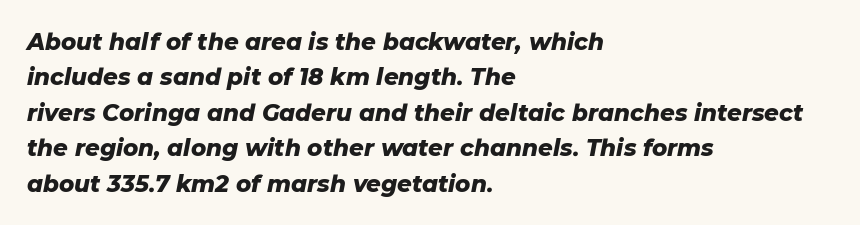
{"italic": "yes", "lean": "right", "slant_degrees": 11, "bold": "yes", "underline": "no", "align": "left", "line_spacing": "normal", "line_spacing_ratio": 1.54, "letter_spacing": "normal", "letter_spacing_em": 0.0, "glyph_px": 23}
